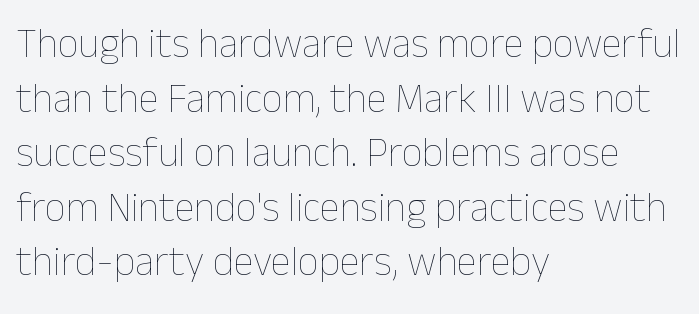
{"italic": "no", "bold": "no", "weight": "thin", "width": "normal", "stroke_contrast": "low", "x_height": "medium", "monospaced": "no", "underline": "no", "align": "left", "line_spacing": "normal", "line_spacing_ratio": 1.33, "letter_spacing": "normal", "letter_spacing_em": 0.0, "glyph_px": 41}
